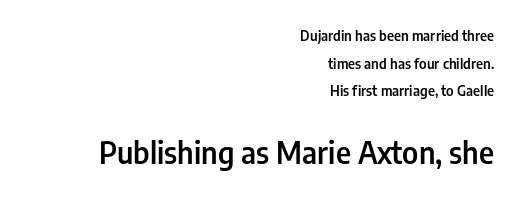
{"serif": "no", "italic": "no", "bold": "semi", "weight": "semibold", "width": "condensed", "stroke_contrast": "low", "x_height": "medium", "monospaced": "no", "underline": "no", "align": "right", "line_spacing": "loose", "line_spacing_ratio": 1.98, "letter_spacing": "normal", "letter_spacing_em": 0.0, "larger_block": "second", "size_ratio": 2.14, "glyph_px": 30}
